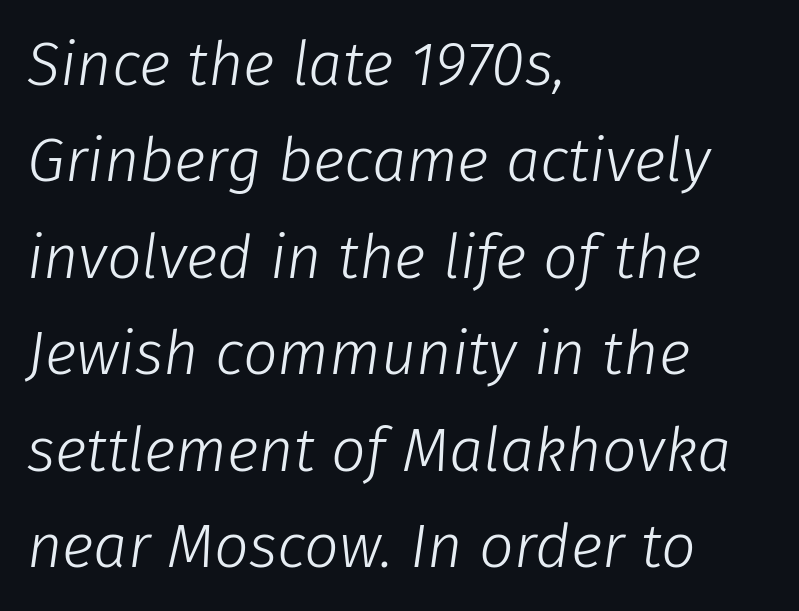
{"italic": "yes", "lean": "right", "slant_degrees": 8, "bold": "no", "weight": "light", "width": "normal", "stroke_contrast": "low", "x_height": "medium", "monospaced": "no", "underline": "no", "align": "left", "line_spacing": "normal", "line_spacing_ratio": 1.58, "letter_spacing": "normal", "letter_spacing_em": 0.0, "glyph_px": 61}
